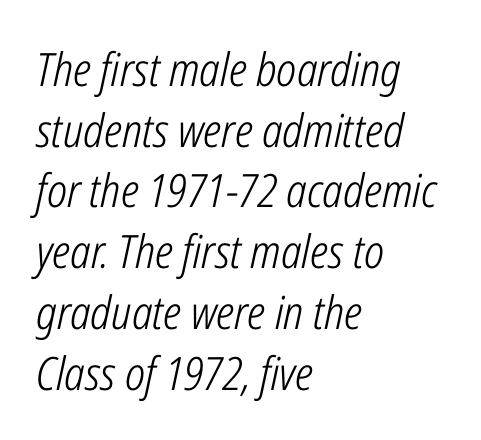
{"italic": "yes", "lean": "right", "slant_degrees": 12, "bold": "no", "weight": "light", "width": "condensed", "stroke_contrast": "low", "x_height": "medium", "monospaced": "no", "underline": "no", "align": "left", "line_spacing": "normal", "line_spacing_ratio": 1.32, "letter_spacing": "normal", "letter_spacing_em": 0.0, "glyph_px": 46}
